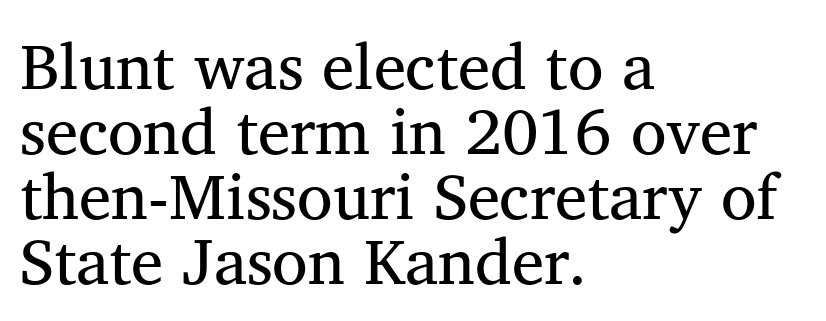
The image shows 65 px regular-weight serif type, upright; set left-aligned, tight line spacing (1.0x), normal letter spacing, not underlined; medium stroke contrast and a medium x-height.
